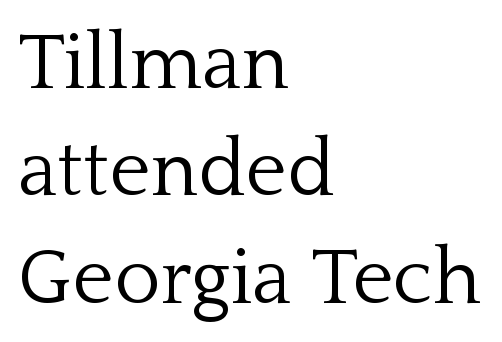
{"serif": "yes", "italic": "no", "bold": "no", "weight": "light", "width": "normal", "stroke_contrast": "low", "x_height": "medium", "monospaced": "no", "underline": "no", "align": "left", "line_spacing": "normal", "line_spacing_ratio": 1.36, "letter_spacing": "normal", "letter_spacing_em": 0.0, "glyph_px": 79}
